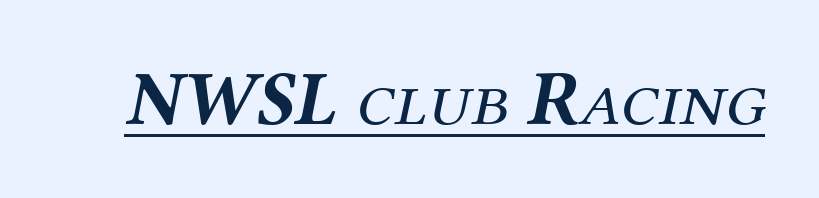
Q: Is the text bold? A: No.
Q: Is the text italic (slanted)? A: Yes, it leans right by about 12 degrees.
Q: Is the typeface a serif or a sans-serif typeface? A: Serif.
Q: Is the text underlined? A: Yes.
Q: Is the spacing between letters normal or unusually wide? A: Normal.
Q: Width (condensed, normal, or wide)? A: Normal.
Q: Stroke contrast? A: Medium.
Q: x-height? A: Medium.
Q: Monospaced? A: No.
